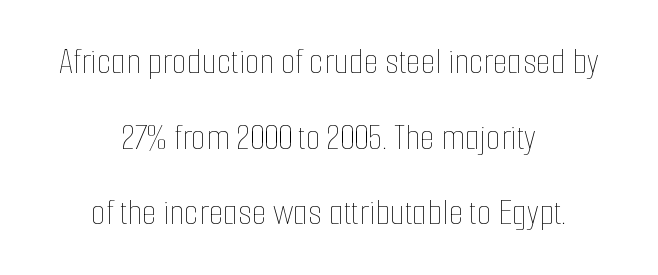
This sample has the flowing, uneven cadence of proportional lettering. Between one letter and the next there's only the usual sliver of space. The font's upright variant was chosen for this text. Widely set lines give the paragraph a tall, airy silhouette.
